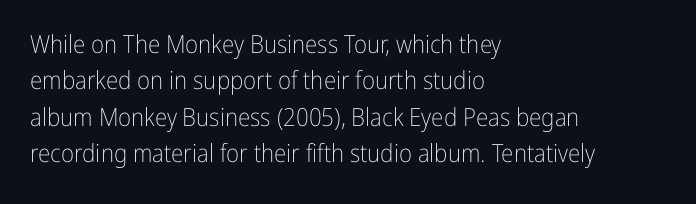
The image shows 25 px text type, upright; set left-aligned, normal line spacing (1.46x), normal letter spacing, not underlined.
